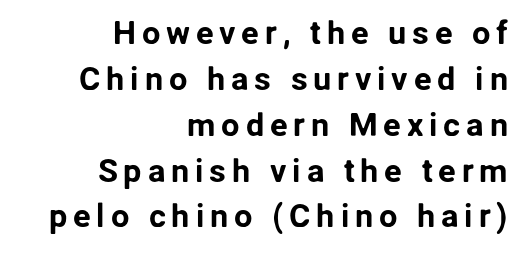
The axis of the letterforms is exactly vertical. Any mark beneath the type? The region is blank. Each letter's strokes conclude bluntly, with no projecting serifs. This sample has the flowing, uneven cadence of proportional lettering. Interline gaps are of average width in this sample. Leftover space on each line is placed entirely before the opening word.
